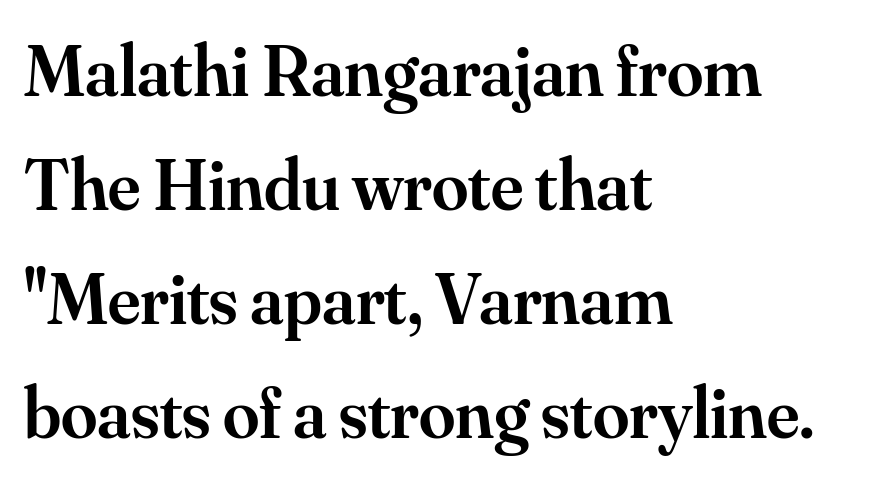
The image shows 73 px semibold serif type, upright; set left-aligned, normal line spacing (1.56x), normal letter spacing, not underlined; medium stroke contrast and a small x-height.
